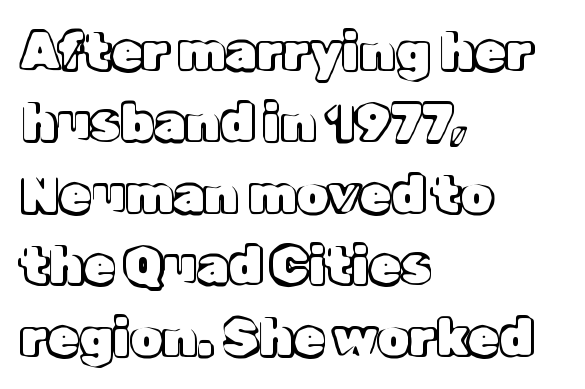
The strip under each line holds only bare page. If you drew a line through each stem, it would be perfectly vertical. The rendering uses a moderate line-height, typical for paragraphs. These lines stack with their left ends in a neat column.
